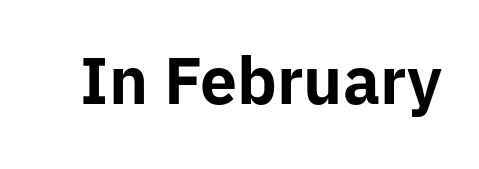
{"serif": "no", "italic": "no", "bold": "yes", "weight": "bold", "width": "normal", "stroke_contrast": "low", "x_height": "medium", "monospaced": "no", "underline": "no", "letter_spacing": "normal", "letter_spacing_em": 0.0, "glyph_px": 63}
